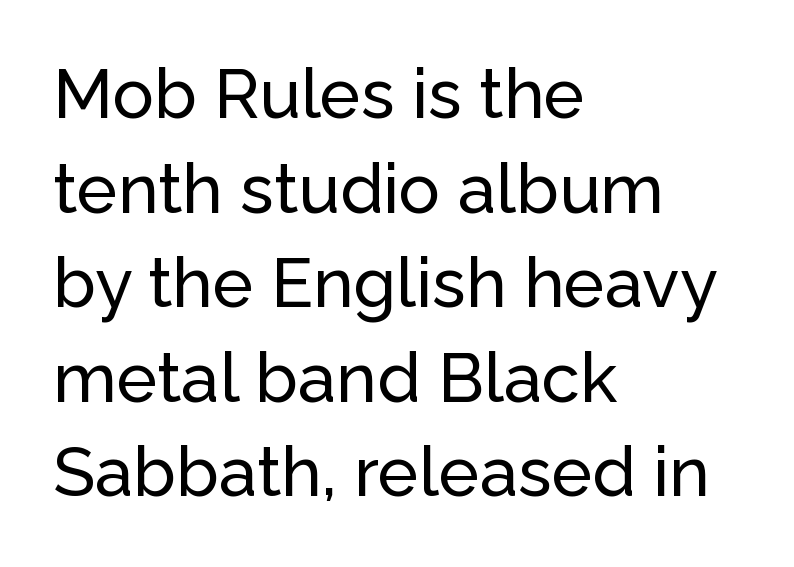
The image shows 69 px sans-serif type, upright; set left-aligned, normal line spacing (1.37x), normal letter spacing, not underlined; low stroke contrast and a medium x-height.
